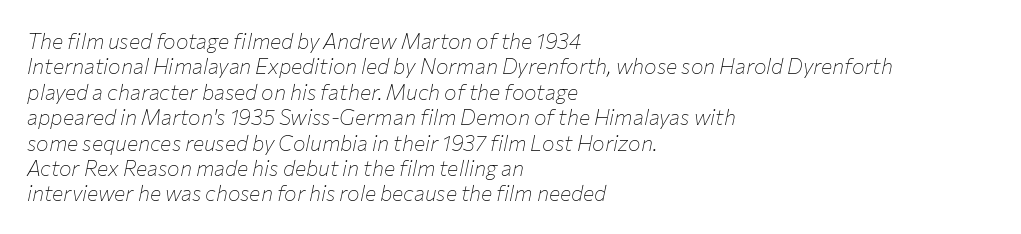
The image shows 21 px text type, italic (leaning right); set left-aligned, line spacing 1.21x, normal letter spacing, not underlined.
